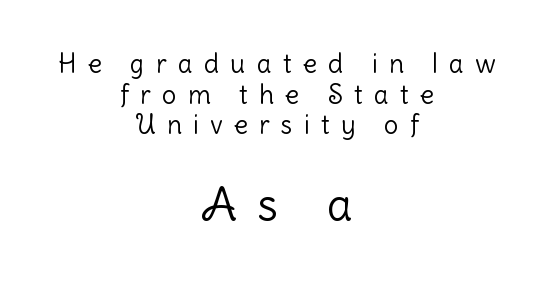
The text block is weighted toward neither margin, spreading evenly from the middle. The strokes are not fattened; the text isn't bold. Someone cranked the tracking dial way up on this one. The designer went with a sans here, leaving each stem footless. The rendering uses natural spacing where letterforms have individual widths. Which of the two is more prominent by size? The second, at the bottom.
